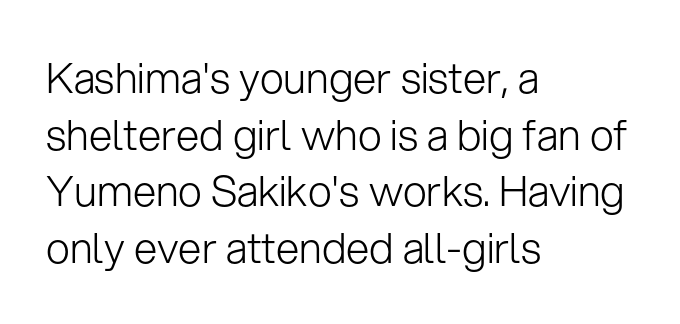
Underlining? Definitely not there. These lines are rendered in a variable-pitch font. Observe the ordinary spacing: letters are neighbours, not strangers. Leading matches the norm, producing a regular column.
